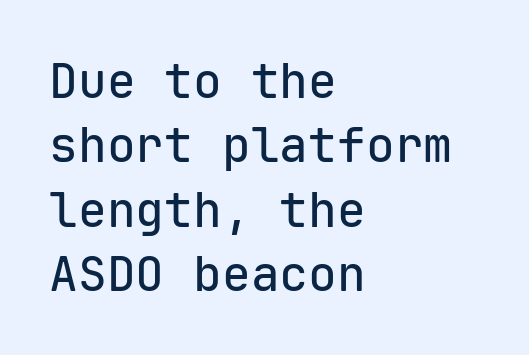
The image shows 48 px sans-serif type, upright, monospaced; set left-aligned, normal line spacing (1.34x), normal letter spacing, not underlined; low stroke contrast and a medium x-height.
